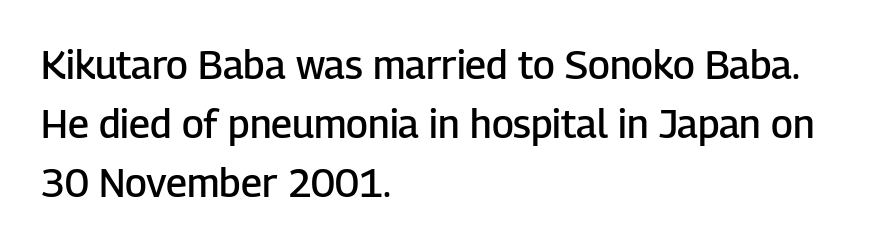
Q: Is the text bold? A: Semi-bold.
Q: Is the text italic (slanted)? A: No, it is upright.
Q: Is the typeface a serif or a sans-serif typeface? A: Sans-serif.
Q: Is the text underlined? A: No.
Q: How is the paragraph aligned? A: Left-aligned.
Q: Is the spacing between letters normal or unusually wide? A: Normal.
Q: Is the spacing between lines tight, normal or loose? A: Normal.
Q: Width (condensed, normal, or wide)? A: Normal.
Q: Stroke contrast? A: Low.
Q: x-height? A: Medium.
Q: Monospaced? A: No.
